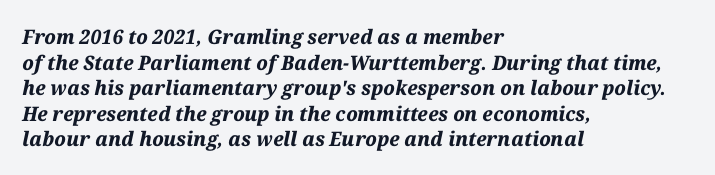
The image shows 20 px bold type, italic (leaning right); set left-aligned, normal line spacing (1.28x), normal letter spacing, not underlined.
